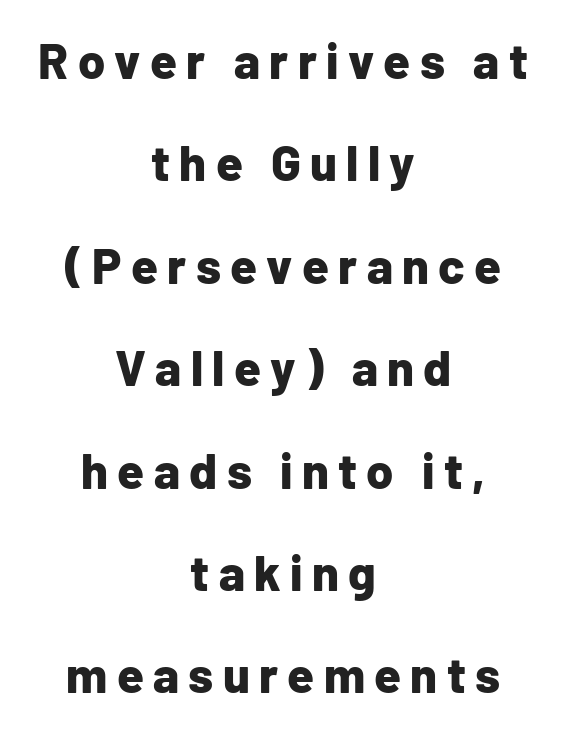
Check the space under the baseline: it is left empty. Casual observation: everything's sitting right in the middle. You can tell it's not italic because the verticals are truly vertical. You could not count columns in this text — the font is proportionally spaced. Look at the bottom of the vertical strokes: they stop flat, with no serifs. The letters are bold, with thick, heavy strokes.
